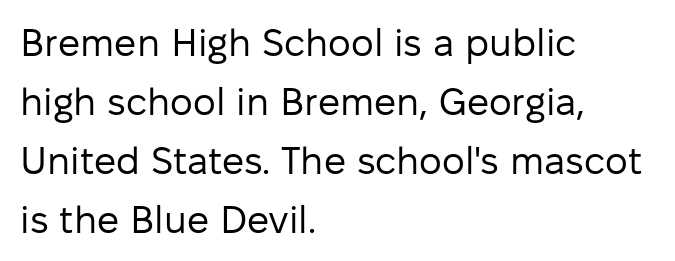
{"serif": "no", "italic": "no", "bold": "no", "weight": "regular", "width": "normal", "stroke_contrast": "low", "x_height": "medium", "monospaced": "no", "underline": "no", "align": "left", "line_spacing": "normal", "line_spacing_ratio": 1.51, "letter_spacing": "normal", "letter_spacing_em": 0.0, "glyph_px": 39}
